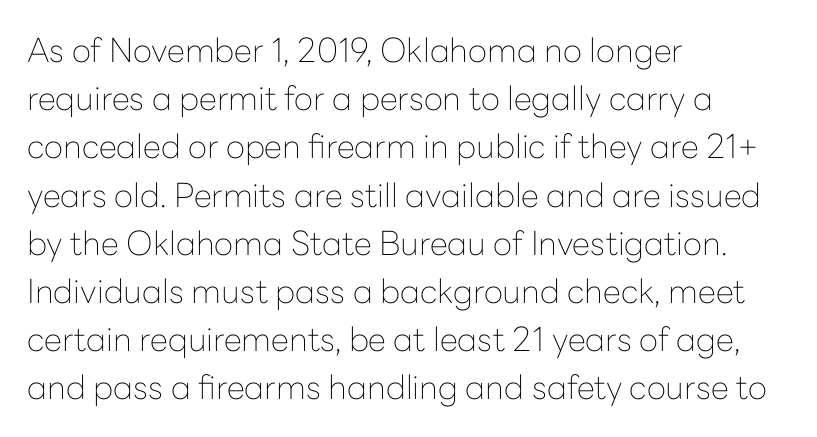
The image shows 33 px thin sans-serif type, upright; set left-aligned, normal line spacing (1.46x), normal letter spacing, not underlined; low stroke contrast and a medium x-height.
